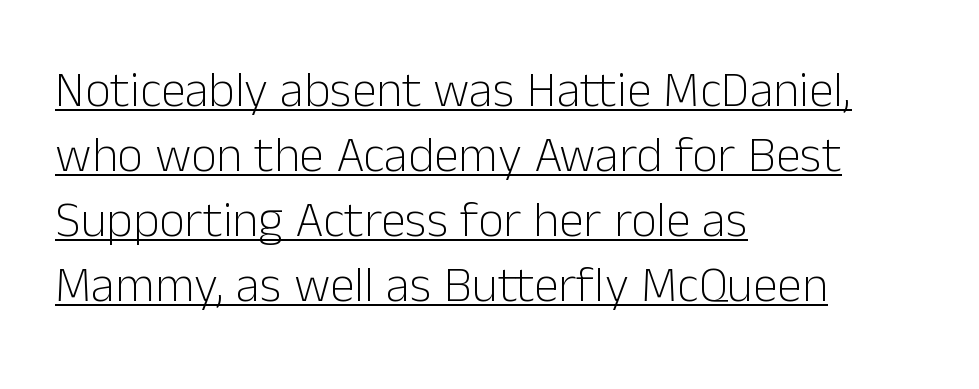
Compared with typical body copy, the letter spacing here is the same. Is there an underline? Yes — a line sits under the letters. Each new line begins a customary step beneath the previous one. Weight: in the light-to-regular range. These lines are rendered in a variable-pitch font. The letters stand straight up with perfectly vertical stems.
